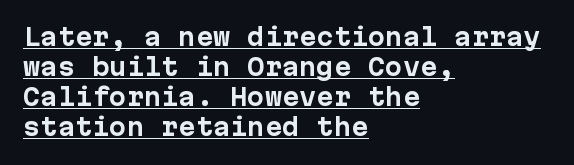
The image shows 23 px bold type, upright; set left-aligned, normal line spacing (1.31x), normal letter spacing, underlined.
